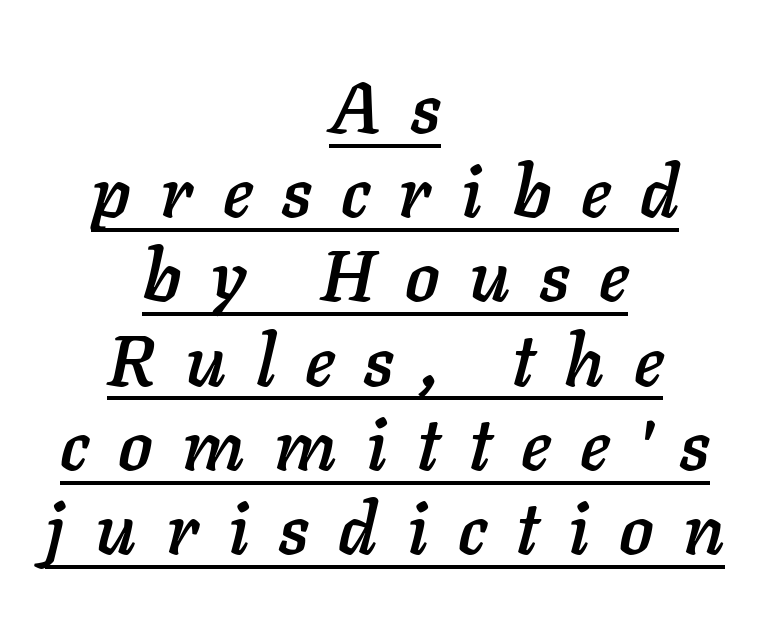
The image shows 72 px text type, italic (leaning right); set centered, line spacing 1.17x, unusually wide letter spacing (+0.41 em), underlined; low stroke contrast and a medium x-height.
